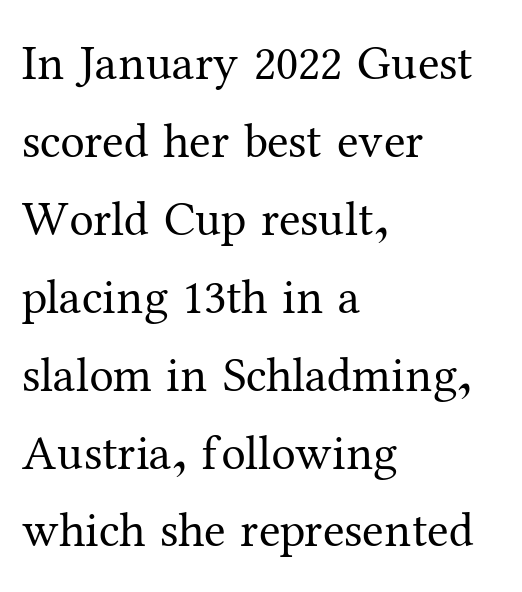
Q: Is the text bold? A: No.
Q: Is the text italic (slanted)? A: No, it is upright.
Q: Is the typeface a serif or a sans-serif typeface? A: Serif.
Q: Is the text underlined? A: No.
Q: How is the paragraph aligned? A: Left-aligned.
Q: Is the spacing between letters normal or unusually wide? A: Normal.
Q: Is the spacing between lines tight, normal or loose? A: Normal.
Q: Width (condensed, normal, or wide)? A: Normal.
Q: Stroke contrast? A: Medium.
Q: x-height? A: Medium.
Q: Monospaced? A: No.
